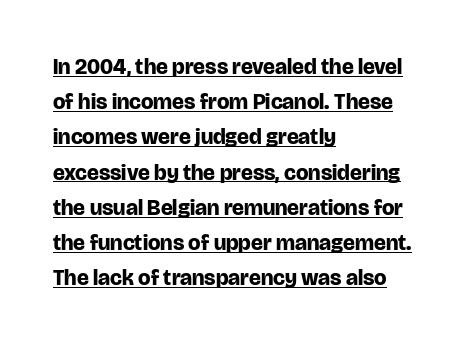
{"italic": "no", "bold": "yes", "underline": "yes", "align": "left", "line_spacing": "normal", "line_spacing_ratio": 1.6, "letter_spacing": "normal", "letter_spacing_em": 0.0, "glyph_px": 22}
